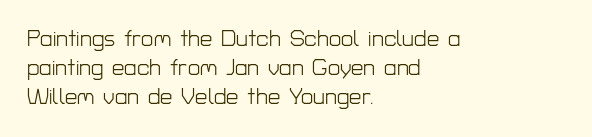
{"italic": "no", "bold": "no", "underline": "no", "align": "left", "line_spacing": "normal", "line_spacing_ratio": 1.31, "letter_spacing": "normal", "letter_spacing_em": 0.0, "glyph_px": 22}
